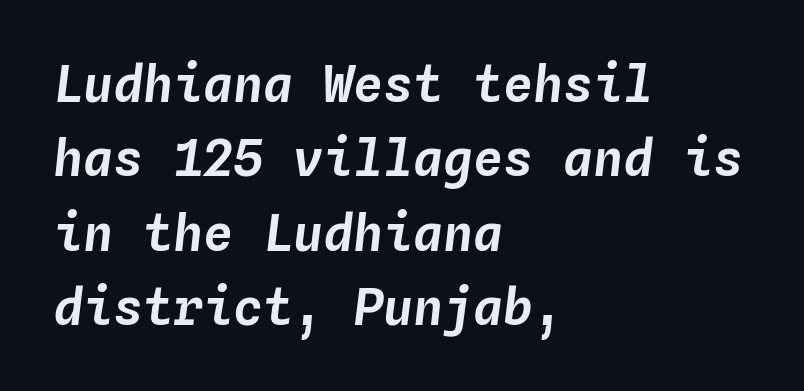
{"italic": "yes", "lean": "right", "slant_degrees": 4, "width": "normal", "stroke_contrast": "low", "x_height": "medium", "monospaced": "yes", "underline": "no", "align": "left", "line_spacing": "normal", "line_spacing_ratio": 1.49, "letter_spacing": "normal", "letter_spacing_em": 0.0, "glyph_px": 50}
